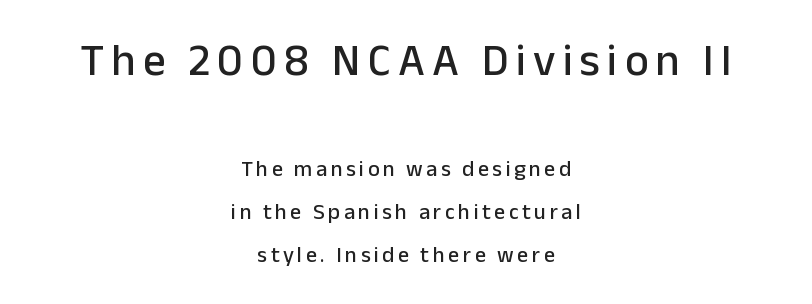
The image shows 45 px sans-serif type, upright; set centered, loose line spacing (1.95x), not underlined; the first (top) block is 2.05x larger; low stroke contrast and a medium x-height.
